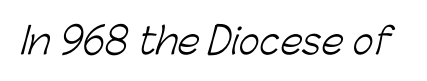
The image shows 36 px light sans-serif type; set normal letter spacing, not underlined; low stroke contrast and a medium x-height.
